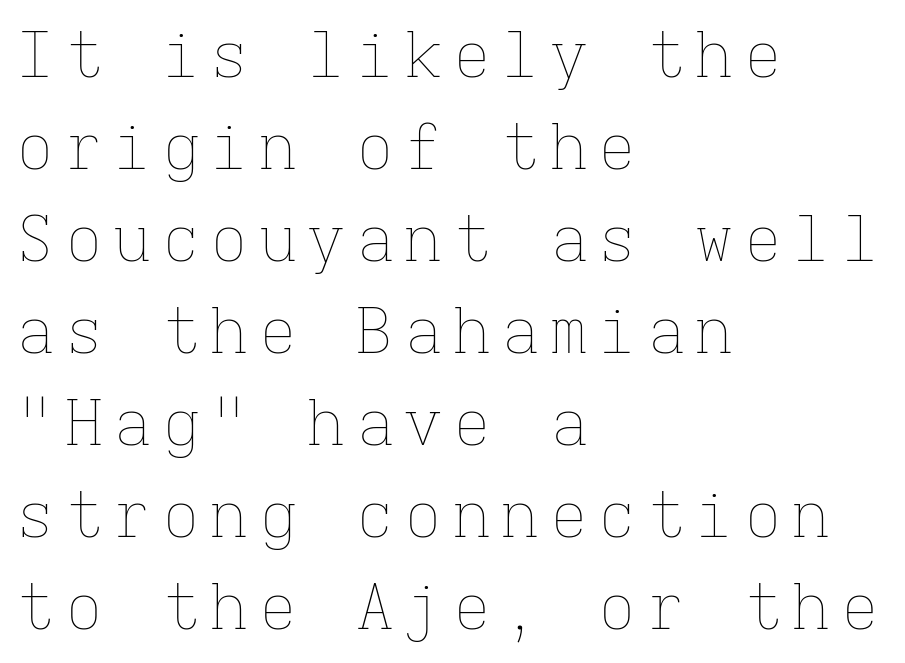
{"italic": "no", "bold": "no", "weight": "thin", "width": "normal", "stroke_contrast": "low", "x_height": "medium", "monospaced": "yes", "underline": "no", "align": "left", "line_spacing": "normal", "line_spacing_ratio": 1.46, "glyph_px": 63}
